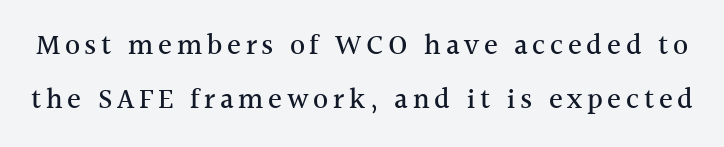
{"serif": "yes", "italic": "no", "width": "normal", "x_height": "medium", "monospaced": "no", "underline": "no", "line_spacing_ratio": 1.85, "glyph_px": 29}
